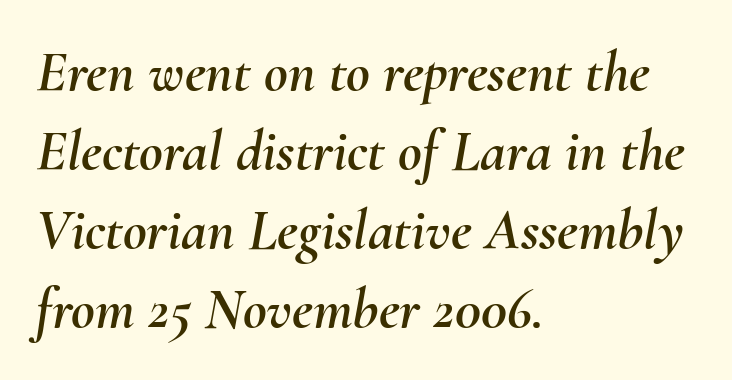
The image shows 58 px text type, italic (leaning right); set left-aligned, normal line spacing (1.36x), normal letter spacing, not underlined; medium stroke contrast and a small x-height.
